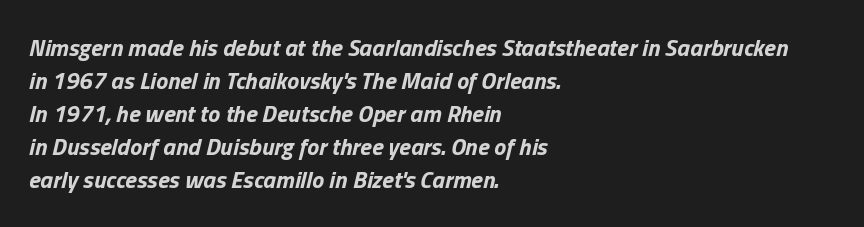
Slant detected: the letters are inclined. Honestly, there is no underline to notice here at all. Notice how descenders clear the ascenders below comfortably — that's standard leading. Left-aligned paragraph, ragged on the right. A dark, heavy texture on the line: the type is bold. No extra tracking has been applied to these lines.
